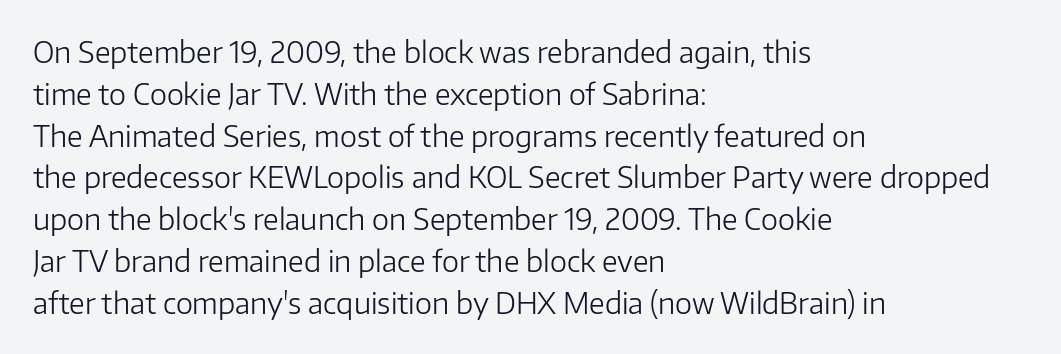
Tall strokes in this sample are plumb rather than angled. No feet cap the strokes, marking this as sans-serif type. Glance below the letters and you will spot only blank space. Every row of glyphs begins at an identical x-position on the left. The face used here is proportionally spaced, like ordinary book or web type. The letters sit at their default tracking, neither squeezed nor spread.
